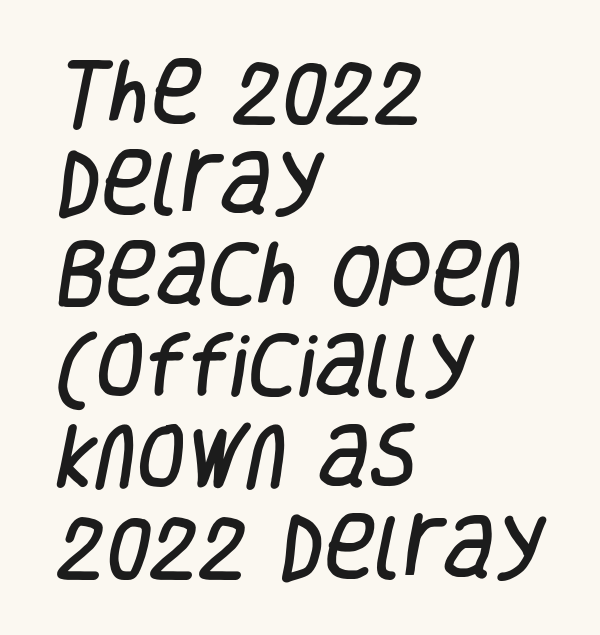
The image shows 70 px condensed sans-serif type; set left-aligned, normal line spacing (1.3x), normal letter spacing, not underlined; low stroke contrast and a large x-height.
